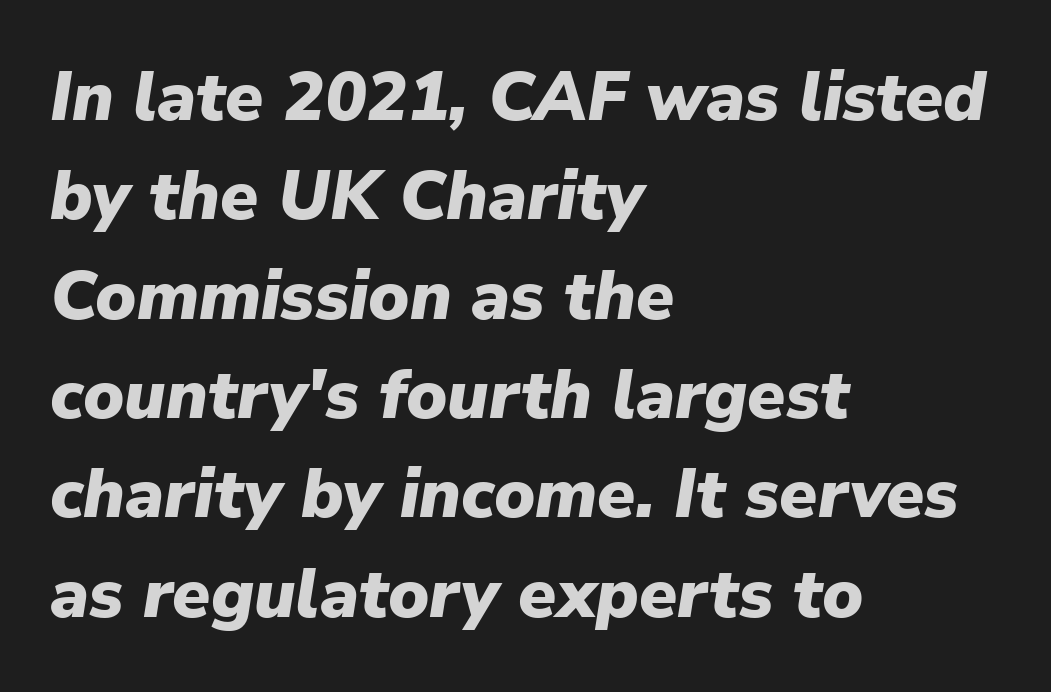
Glance below the letters and you will spot only blank space. The rendering anchors every line to the left-hand side. The characters look thick and weighty, a clear bold. A typesetter would mark this as italic. This sample has the flowing, uneven cadence of proportional lettering.
